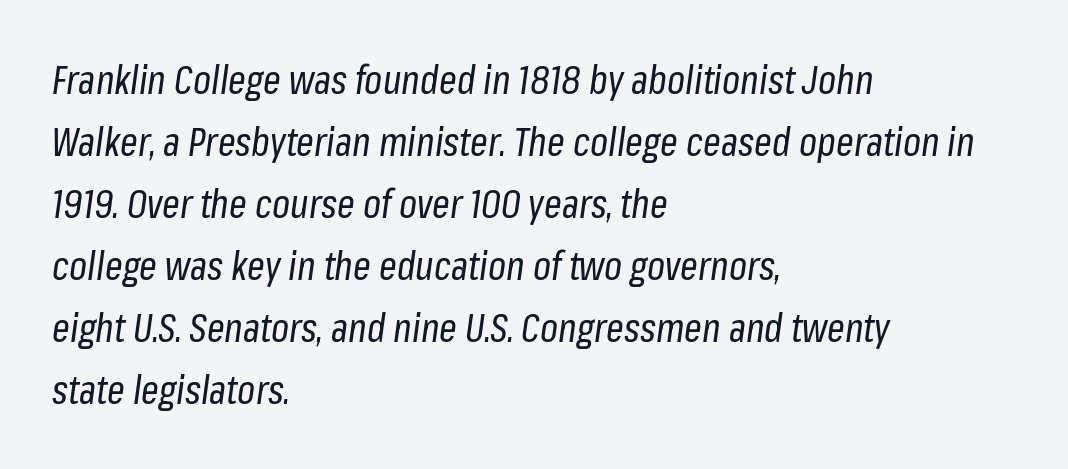
Q: Is the text bold? A: No.
Q: Is the text italic (slanted)? A: Yes, it leans right by about 8 degrees.
Q: Is the text underlined? A: No.
Q: How is the paragraph aligned? A: Left-aligned.
Q: Is the spacing between letters normal or unusually wide? A: Normal.
Q: Is the spacing between lines tight, normal or loose? A: Normal.
Q: Width (condensed, normal, or wide)? A: Condensed.
Q: Stroke contrast? A: Low.
Q: x-height? A: Medium.
Q: Monospaced? A: No.
